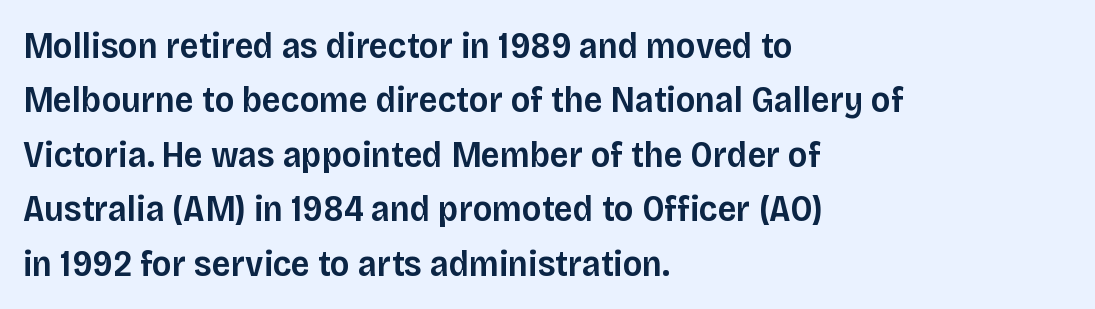
Q: Is the text bold? A: Semi-bold.
Q: Is the text italic (slanted)? A: No, it is upright.
Q: Is the typeface a serif or a sans-serif typeface? A: Sans-serif.
Q: Is the text underlined? A: No.
Q: How is the paragraph aligned? A: Left-aligned.
Q: Is the spacing between letters normal or unusually wide? A: Normal.
Q: Is the spacing between lines tight, normal or loose? A: Normal.
Q: Width (condensed, normal, or wide)? A: Normal.
Q: Stroke contrast? A: Low.
Q: x-height? A: Large.
Q: Monospaced? A: No.
